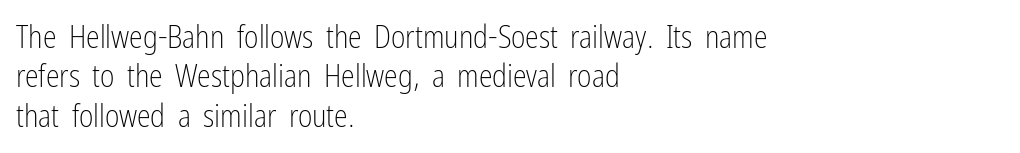
The image shows 31 px light, condensed sans-serif type, upright; set left-aligned, normal line spacing (1.27x), normal letter spacing, not underlined; low stroke contrast and a medium x-height.
